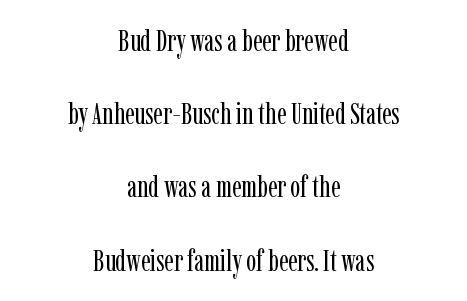
Q: Is the text bold? A: No.
Q: Is the text italic (slanted)? A: No, it is upright.
Q: Is the typeface a serif or a sans-serif typeface? A: Serif.
Q: Is the text underlined? A: No.
Q: How is the paragraph aligned? A: Centered.
Q: Is the spacing between letters normal or unusually wide? A: Normal.
Q: Is the spacing between lines tight, normal or loose? A: Loose.
Q: Width (condensed, normal, or wide)? A: Condensed.
Q: Stroke contrast? A: Low.
Q: x-height? A: Medium.
Q: Monospaced? A: No.
